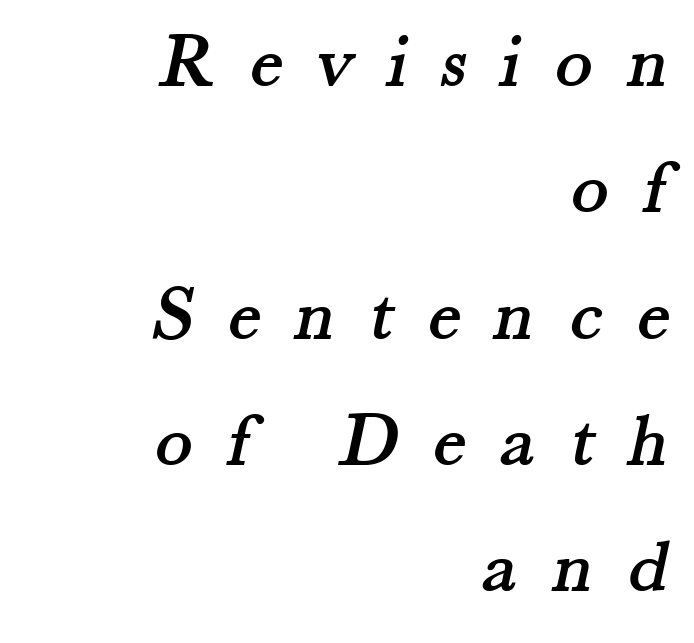
{"serif": "yes", "width": "normal", "stroke_contrast": "medium", "x_height": "small", "monospaced": "no", "underline": "no", "align": "right", "line_spacing": "normal", "line_spacing_ratio": 1.62, "letter_spacing": "wide", "letter_spacing_em": 0.44, "glyph_px": 78}
